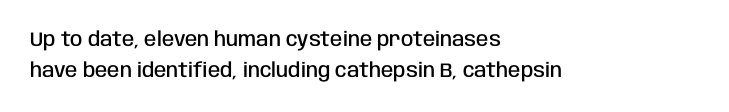
This rendering features lettering with no underline. Students, observe: this is what conventionally led text looks like. Students, note that the glyphs here touch the page at normal intervals. The specimen reads as upright at a glance.
